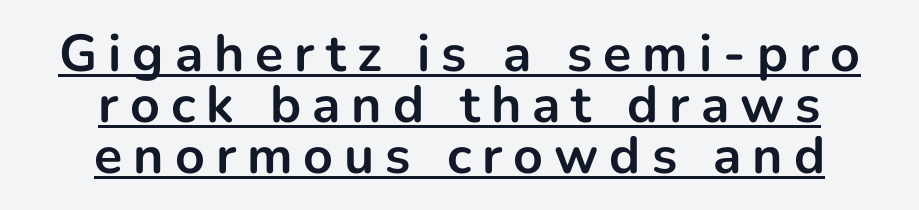
{"serif": "no", "italic": "no", "bold": "yes", "weight": "bold", "width": "normal", "stroke_contrast": "low", "x_height": "medium", "monospaced": "no", "underline": "yes", "align": "center", "line_spacing": "tight", "line_spacing_ratio": 0.98, "letter_spacing": "wide", "letter_spacing_em": 0.21, "glyph_px": 52}
